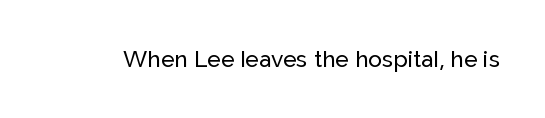
Each word holds together tightly as a unit, with standard inter-letter gaps. Posture: upright roman. The specimen omits any rule beneath the text block's lines.
